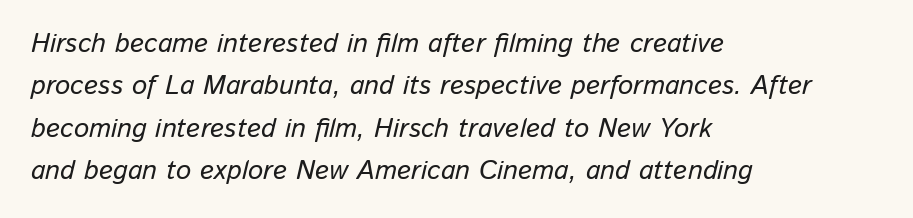
One glance says typical: line gaps are just what's usual. Lines of text with bare space underneath. Glyph-to-glyph distance matches everyday printed text. The setting favours the left margin, as ordinary paragraphs usually do.
